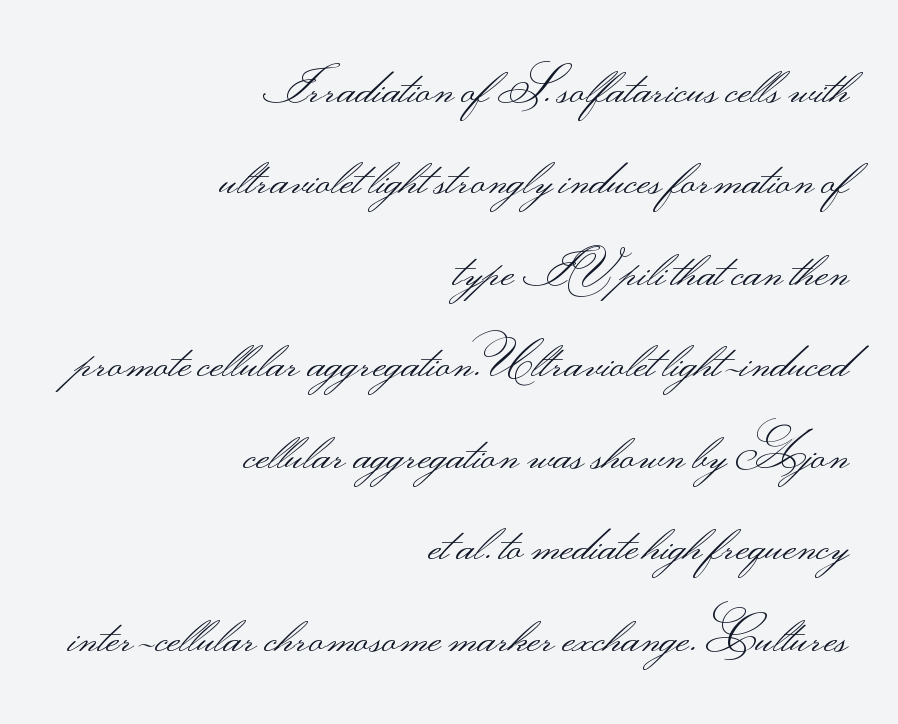
Tracking value appears to be zero — textbook default spacing. Heaviness? Minimal to ordinary, like unemphasized prose. Underlining? Definitely not there. Font category for this specimen: sans-serif. Horizontal alignment here is rightward, an uncommon choice for prose.
